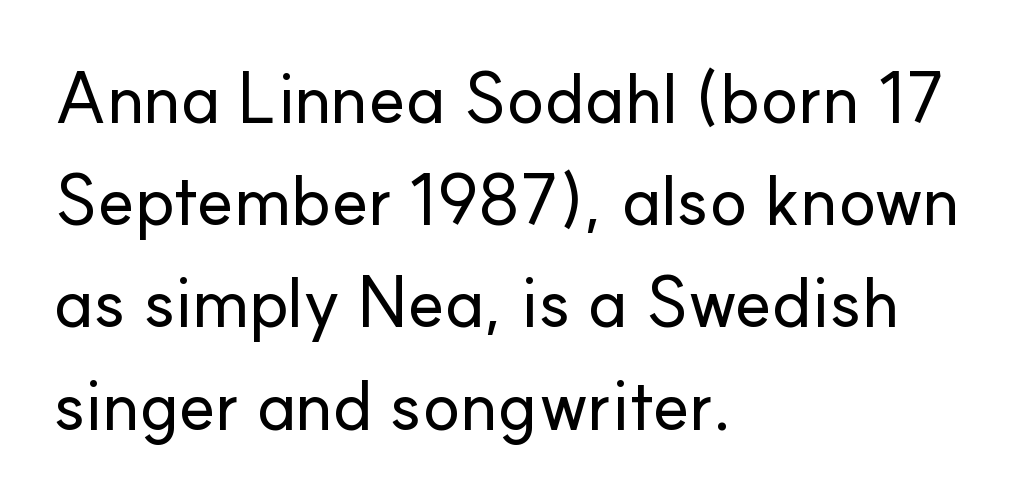
{"serif": "no", "italic": "no", "width": "normal", "stroke_contrast": "low", "x_height": "small", "monospaced": "no", "underline": "no", "align": "left", "line_spacing": "normal", "line_spacing_ratio": 1.46, "letter_spacing": "normal", "letter_spacing_em": 0.0, "glyph_px": 70}
